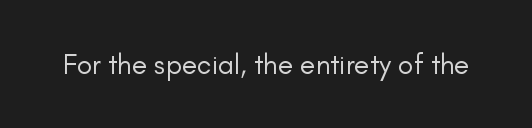
{"serif": "no", "italic": "no", "bold": "no", "weight": "regular", "width": "normal", "stroke_contrast": "low", "x_height": "small", "monospaced": "no", "underline": "no", "letter_spacing": "normal", "letter_spacing_em": 0.0, "glyph_px": 28}
